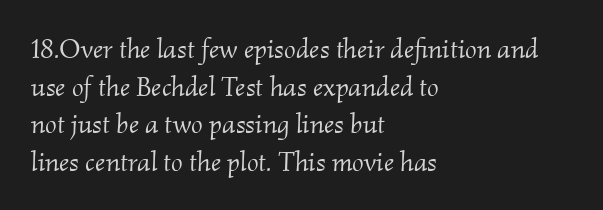
The image shows 28 px light serif type, italic (leaning right); set left-aligned, normal line spacing (1.34x), normal letter spacing, not underlined; medium stroke contrast and a small x-height.
